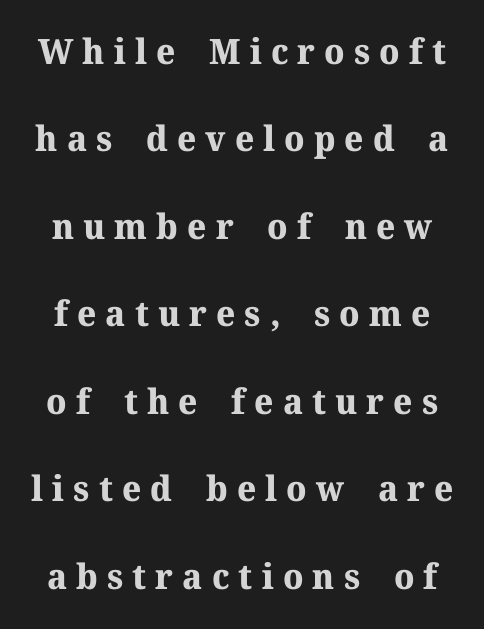
What kind of face is this? One with serifs. Bold? Absolutely — the strokes are thick and heavy. Airy leading. This sample uses expanded letter spacing, leaving extra air between glyphs. The gap between lines stays unmarked. Nope, not italic — everything's standing straight.
